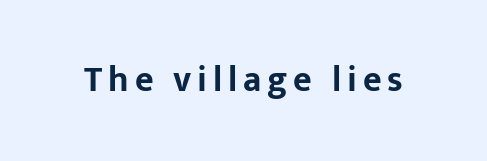
Q: Is the text bold? A: Yes.
Q: Is the text italic (slanted)? A: No, it is upright.
Q: Is the typeface a serif or a sans-serif typeface? A: Sans-serif.
Q: Is the text underlined? A: No.
Q: Width (condensed, normal, or wide)? A: Normal.
Q: Stroke contrast? A: Low.
Q: x-height? A: Medium.
Q: Monospaced? A: No.
